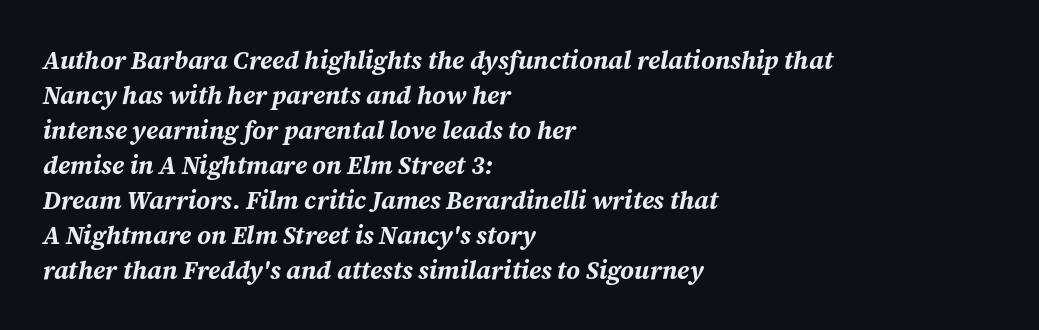
Q: Is the text bold? A: Yes.
Q: Is the text italic (slanted)? A: Yes, it leans right by about 12 degrees.
Q: Is the text underlined? A: No.
Q: How is the paragraph aligned? A: Left-aligned.
Q: Is the spacing between letters normal or unusually wide? A: Normal.
Q: Is the spacing between lines tight, normal or loose? A: Normal.
